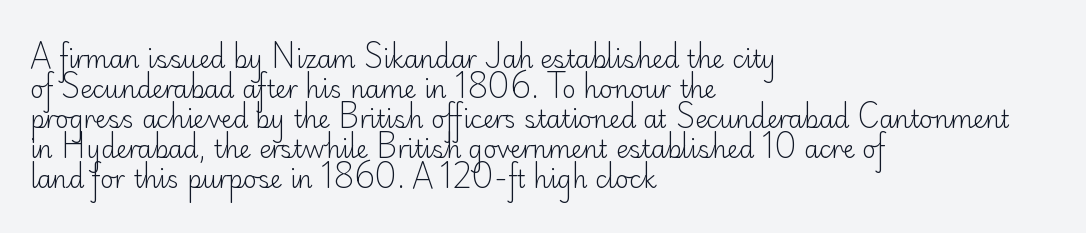
The image shows 24 px text type, upright; set left-aligned, normal line spacing (1.25x), normal letter spacing, not underlined.
